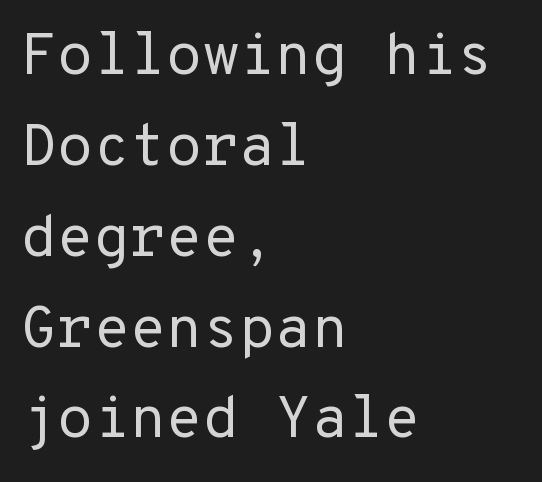
Students, observe: this is what conventionally led text looks like. Caption: multi-line text, flush left, ragged right. The baseline area is clear. Default kerning and tracking; the words read as compact shapes. Each letter's strokes conclude bluntly, with no projecting serifs.
